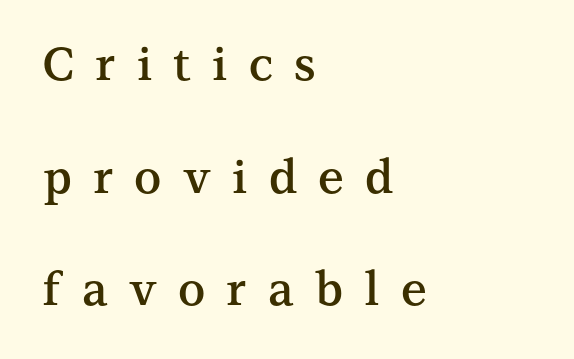
Q: Is the text bold? A: Semi-bold.
Q: Is the text italic (slanted)? A: No, it is upright.
Q: Is the typeface a serif or a sans-serif typeface? A: Serif.
Q: Is the text underlined? A: No.
Q: How is the paragraph aligned? A: Left-aligned.
Q: Is the spacing between letters normal or unusually wide? A: Unusually wide.
Q: Is the spacing between lines tight, normal or loose? A: Loose.
Q: Width (condensed, normal, or wide)? A: Normal.
Q: Stroke contrast? A: Medium.
Q: x-height? A: Medium.
Q: Monospaced? A: No.
